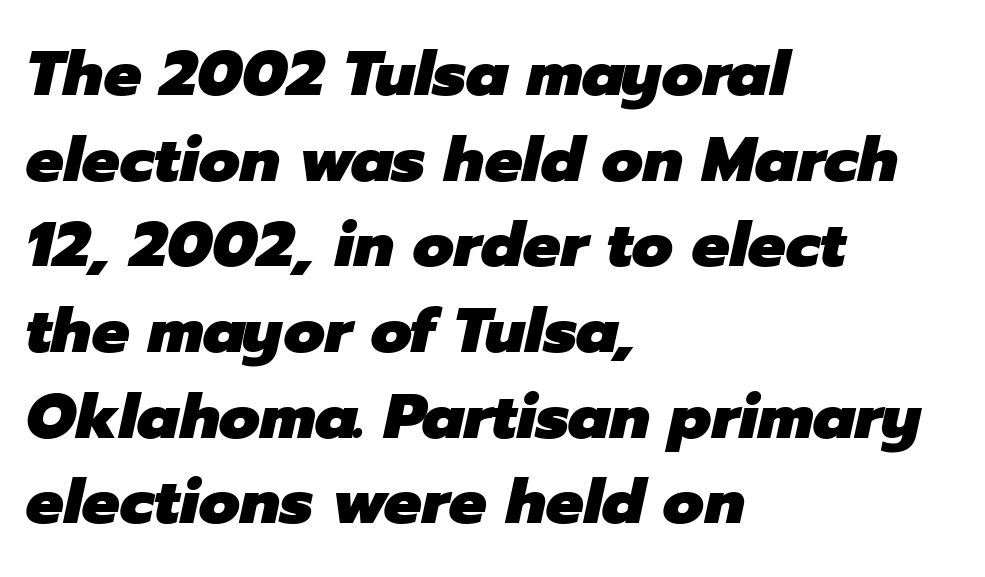
Here the designer chose a conventional face with non-uniform glyph widths. Any mark beneath the type? The region is blank. The letters sit at their default tracking, neither squeezed nor spread. Heavy, bold letterforms. Quick note: interline space is typical.
